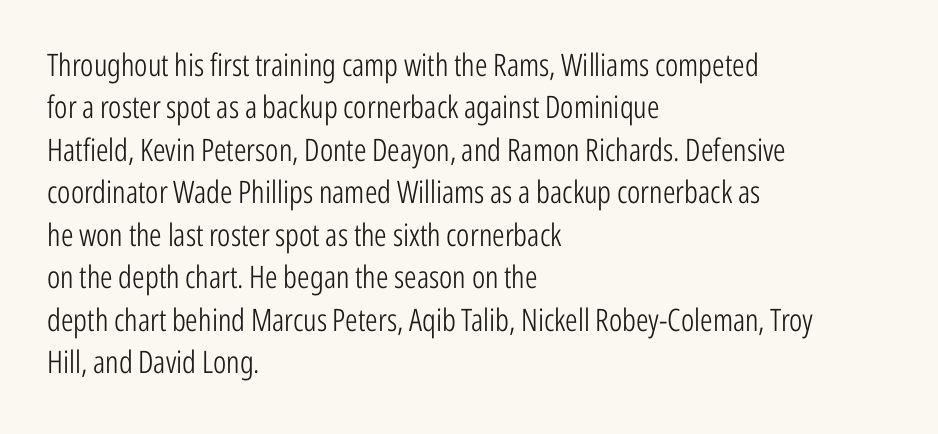
{"serif": "no", "italic": "no", "bold": "no", "weight": "light", "width": "condensed", "stroke_contrast": "low", "x_height": "medium", "monospaced": "no", "underline": "no", "align": "left", "line_spacing": "normal", "line_spacing_ratio": 1.37, "letter_spacing": "normal", "letter_spacing_em": 0.0, "glyph_px": 31}
